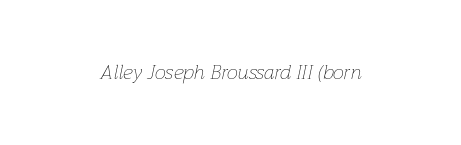
The image shows 20 px text type, italic (leaning right); set centered, normal letter spacing, not underlined.
